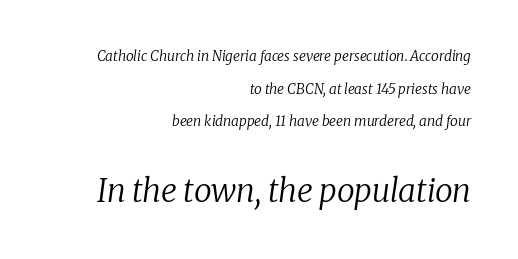
The image shows 32 px regular-weight serif type, italic (leaning right); set right-aligned, loose line spacing (2.33x), normal letter spacing, not underlined; the second (bottom) block is 2.29x larger; low stroke contrast and a medium x-height.
